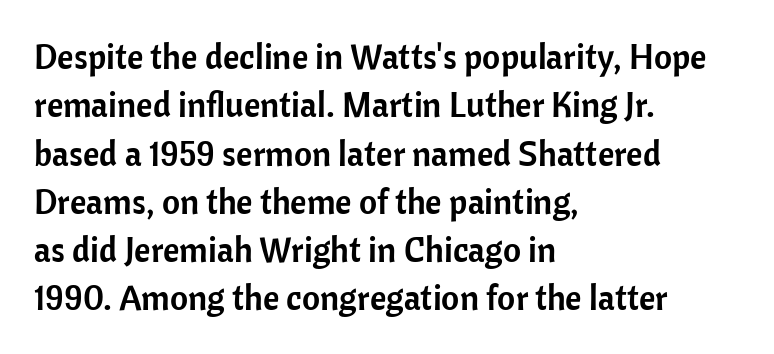
{"serif": "no", "italic": "no", "width": "normal", "stroke_contrast": "low", "x_height": "medium", "monospaced": "no", "underline": "no", "align": "left", "line_spacing": "normal", "line_spacing_ratio": 1.38, "letter_spacing": "normal", "letter_spacing_em": 0.0, "glyph_px": 35}
